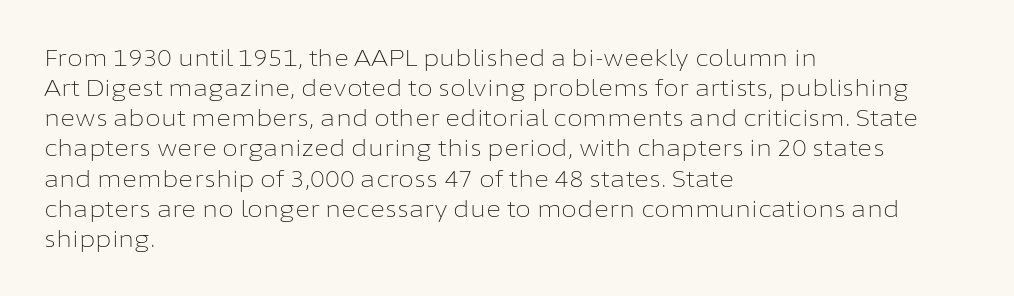
Teacher's note: observe the even left margin — that is flush-left alignment. Does extra space separate the letters? No, they use regular spacing. In terms of posture, this sample is upright. The glyphs are unaccompanied by any horizontal stroke below them. The lines sit at an ordinary, default distance from one another.
